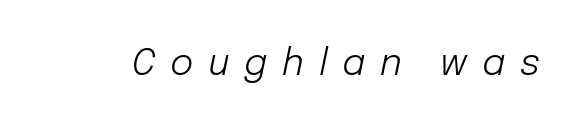
Q: Is the text bold? A: No.
Q: Is the text italic (slanted)? A: Yes, it leans right by about 12 degrees.
Q: Is the text underlined? A: No.
Q: Is the spacing between letters normal or unusually wide? A: Unusually wide.
Q: Width (condensed, normal, or wide)? A: Normal.
Q: Stroke contrast? A: Low.
Q: x-height? A: Medium.
Q: Monospaced? A: No.
